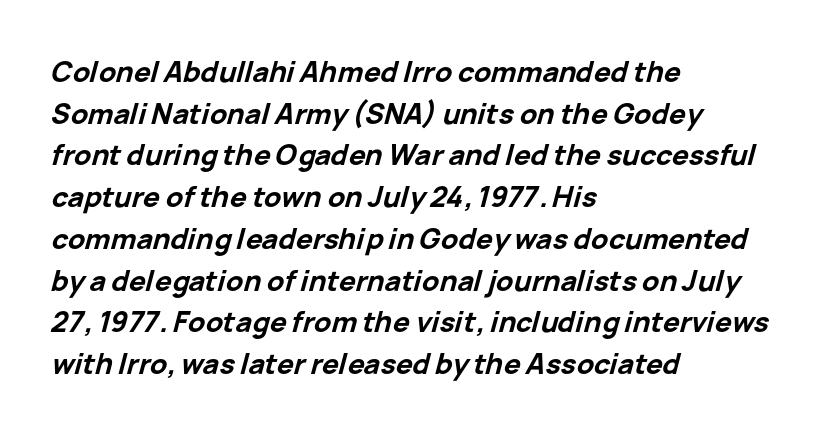
The image shows 28 px bold type, italic (leaning right); set left-aligned, normal line spacing (1.49x), normal letter spacing, not underlined; low stroke contrast and a medium x-height.
